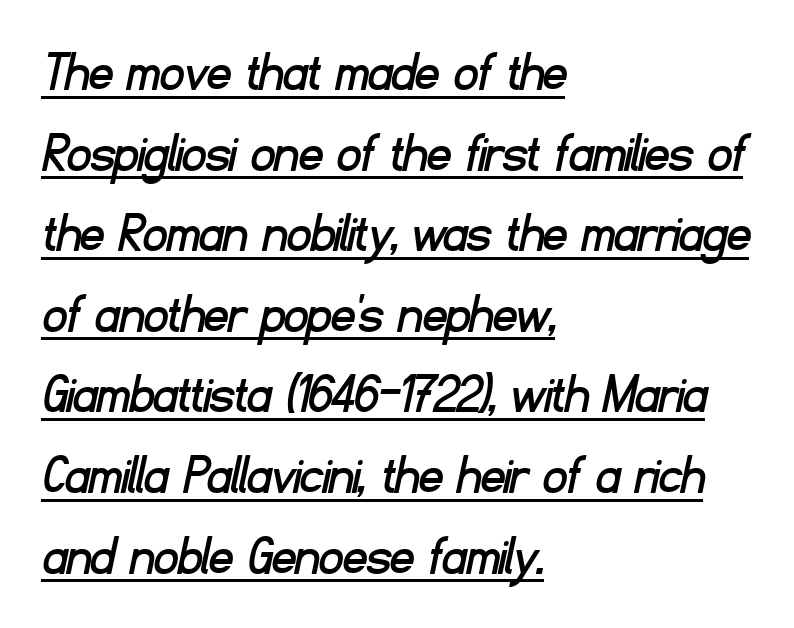
{"serif": "no", "width": "normal", "stroke_contrast": "low", "x_height": "small", "monospaced": "no", "underline": "yes", "align": "left", "line_spacing": "normal", "line_spacing_ratio": 1.39, "letter_spacing": "normal", "letter_spacing_em": 0.0, "glyph_px": 58}
